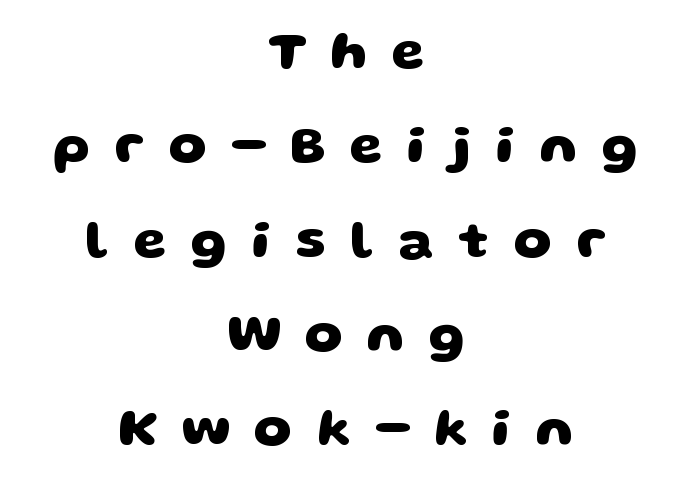
Only glyphs here, with clear space below each row. Look at the stroke-to-counter ratio: heavy, a bold. Where is the straight margin? There isn't one; the lines are centered. Words appear elongated and porous because spacing is wide. These lines are rendered in a variable-pitch font. This is sans-serif lettering, the kind often seen on screens and signage.
